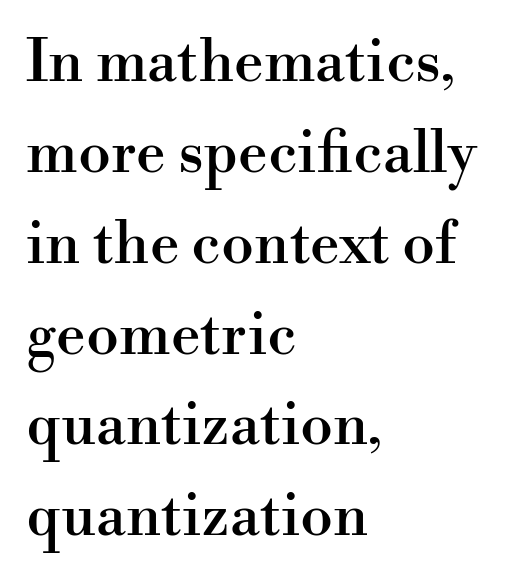
Small tapered or slab feet sit at the stroke ends, so this counts as serif. Left-aligned paragraph, ragged on the right. Anything drawn beneath the words? Only blank space. Designer's note — italics off, roman on.
